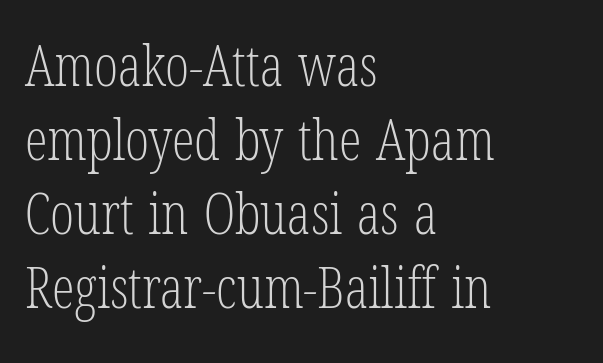
{"serif": "yes", "bold": "no", "weight": "light", "width": "condensed", "stroke_contrast": "low", "x_height": "medium", "monospaced": "no", "underline": "no", "align": "left", "line_spacing": "normal", "line_spacing_ratio": 1.3, "letter_spacing": "normal", "letter_spacing_em": 0.0, "glyph_px": 57}
